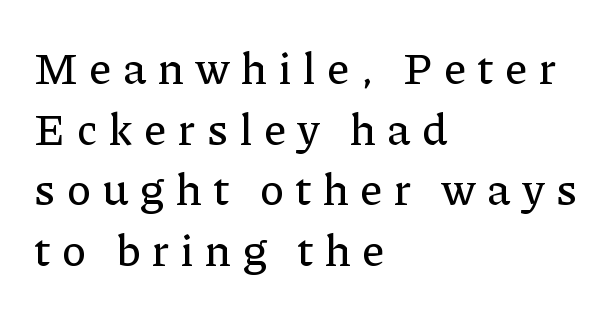
The image shows 45 px serif type, upright; set left-aligned, normal line spacing (1.35x), unusually wide letter spacing (+0.26 em), not underlined; low stroke contrast and a medium x-height.
